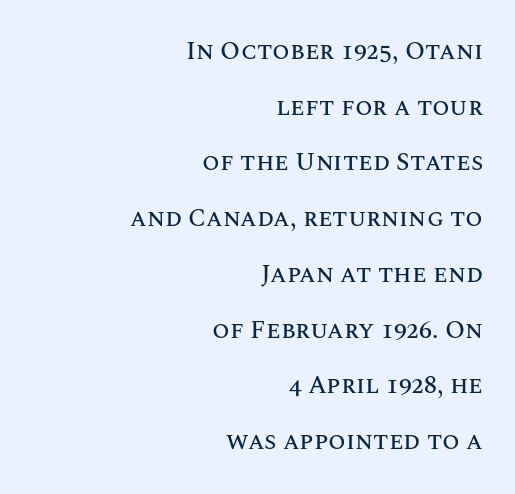
Q: Is the text italic (slanted)? A: No, it is upright.
Q: Is the text underlined? A: No.
Q: How is the paragraph aligned? A: Right-aligned.
Q: Is the spacing between letters normal or unusually wide? A: Normal.
Q: Is the spacing between lines tight, normal or loose? A: Loose.
